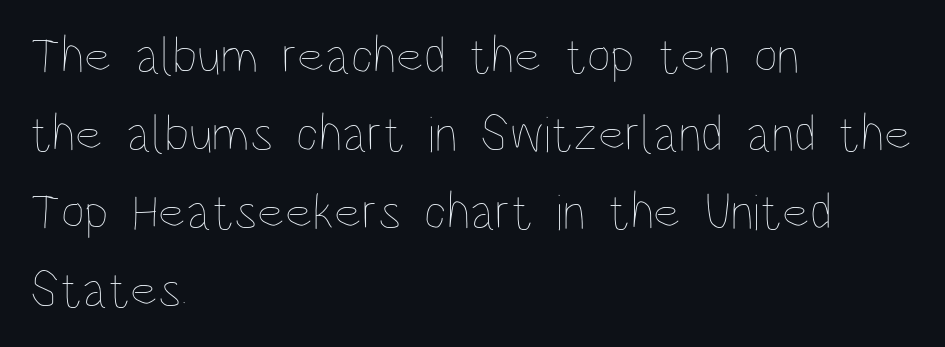
The letters advance in unequal steps, a hallmark of proportional type. The lines sit at an ordinary, default distance from one another. Descenders are the only things crossing below the line. This sample uses plain, unmodified letter spacing. Typeset ragged right — the left edge is the straight one.
